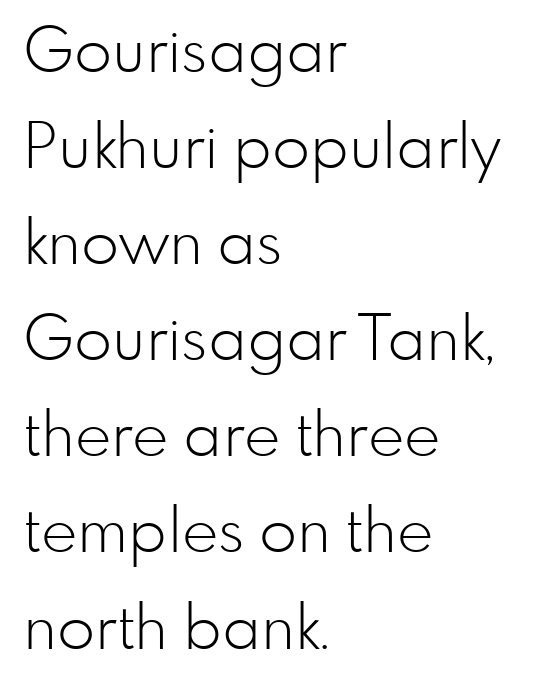
The image shows 62 px light sans-serif type, upright; set left-aligned, normal line spacing (1.55x), normal letter spacing, not underlined; low stroke contrast and a small x-height.
